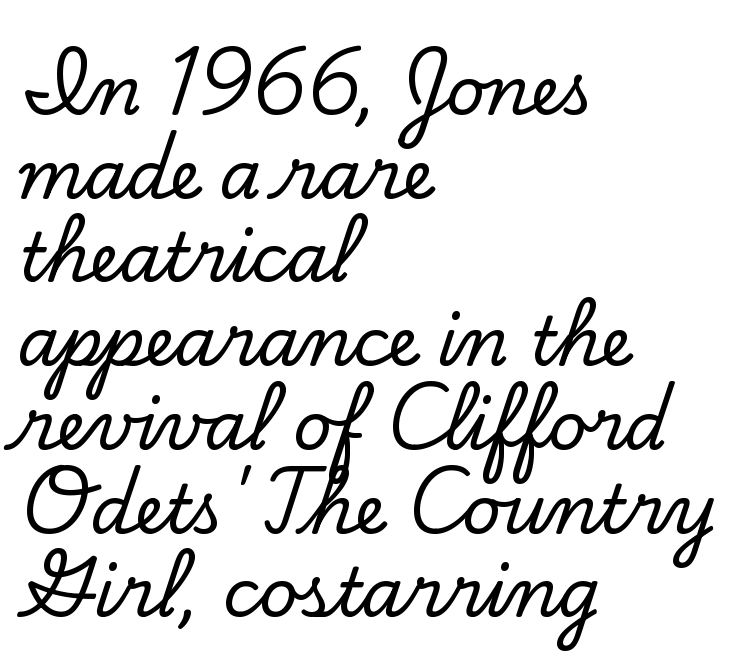
Q: Is the text italic (slanted)? A: Yes.
Q: Is the typeface a serif or a sans-serif typeface? A: Serif.
Q: Is the text underlined? A: No.
Q: How is the paragraph aligned? A: Left-aligned.
Q: Is the spacing between letters normal or unusually wide? A: Normal.
Q: Is the spacing between lines tight, normal or loose? A: Normal.
Q: Width (condensed, normal, or wide)? A: Normal.
Q: Stroke contrast? A: Low.
Q: x-height? A: Small.
Q: Monospaced? A: No.
